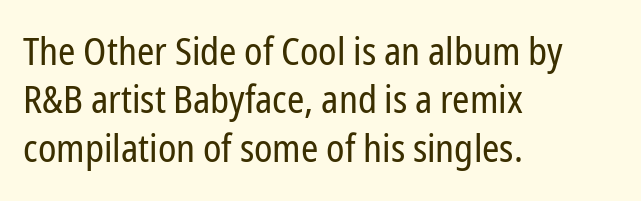
The image shows 39 px regular-weight, condensed sans-serif type, upright; set left-aligned, line spacing 1.24x, normal letter spacing, not underlined; low stroke contrast and a medium x-height.
